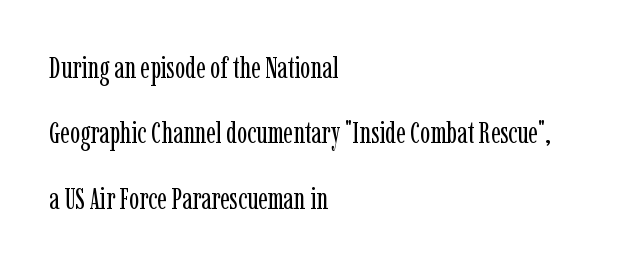
{"serif": "yes", "italic": "no", "bold": "no", "weight": "regular", "width": "condensed", "stroke_contrast": "low", "x_height": "medium", "monospaced": "no", "underline": "no", "align": "left", "line_spacing": "loose", "line_spacing_ratio": 2.18, "letter_spacing": "normal", "letter_spacing_em": 0.0, "glyph_px": 30}
